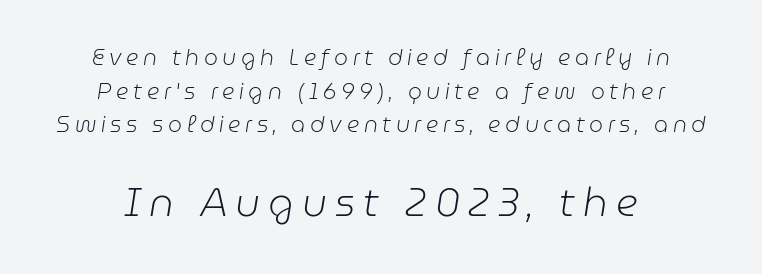
{"italic": "yes", "lean": "right", "slant_degrees": 9, "bold": "no", "weight": "light", "width": "normal", "stroke_contrast": "low", "x_height": "medium", "monospaced": "no", "underline": "no", "align": "center", "line_spacing": "normal", "line_spacing_ratio": 1.53, "letter_spacing": "wide", "letter_spacing_em": 0.21, "larger_block": "second", "size_ratio": 1.77, "glyph_px": 39}
